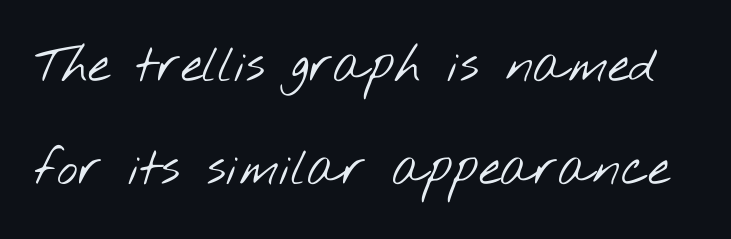
{"serif": "no", "bold": "no", "weight": "light", "width": "wide", "stroke_contrast": "low", "x_height": "small", "monospaced": "no", "underline": "no", "line_spacing": "loose", "line_spacing_ratio": 2.07, "letter_spacing": "normal", "letter_spacing_em": 0.0, "glyph_px": 50}
